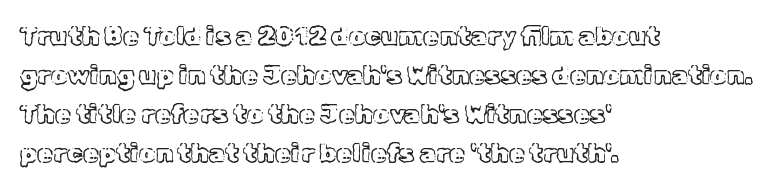
{"italic": "no", "underline": "no", "align": "left", "line_spacing": "normal", "line_spacing_ratio": 1.5, "letter_spacing": "normal", "letter_spacing_em": 0.0, "glyph_px": 26}
